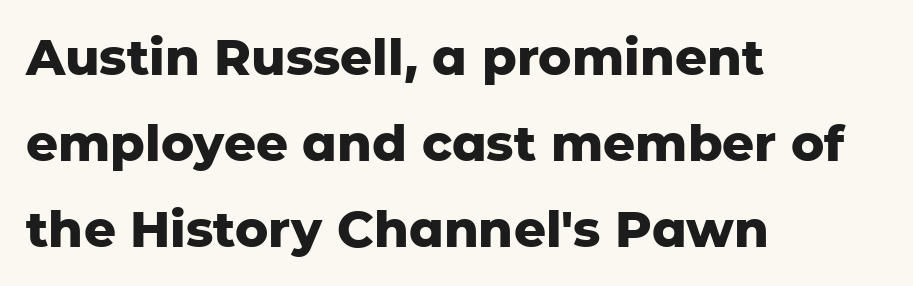
The glyphs are unaccompanied by any horizontal stroke below them. The tracking reads as untouched default to a designer's eye. These lines carry a lot of weight — the face is fully bold. Typographically, this falls in the sans-serif category.
